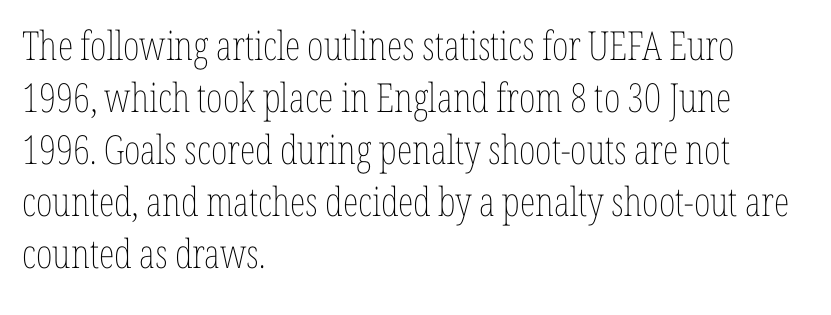
Ordinary non-slanted type is in use. Compared with a typical body face, this is equally light or lighter still. Vertically, the passage feels balanced, rows spaced as you'd expect. Here the designer chose a conventional face with non-uniform glyph widths. Check the space under the baseline: it is left empty. Caption: multi-line text, flush left, ragged right.
